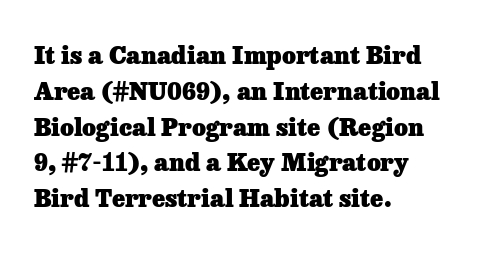
Italic: no, the glyphs are upright roman. Reading down the column, the eye jumps a familiar distance to each next line. Each row of text sits above clean, open space. Chunky letters — that's bold for sure.
